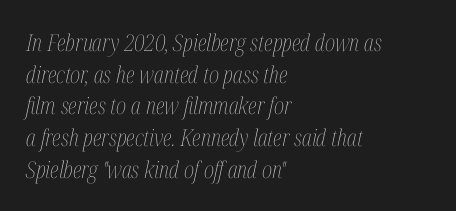
{"italic": "yes", "lean": "right", "slant_degrees": 12, "bold": "no", "underline": "no", "align": "left", "line_spacing": "normal", "line_spacing_ratio": 1.38, "letter_spacing": "normal", "letter_spacing_em": 0.0, "glyph_px": 23}
